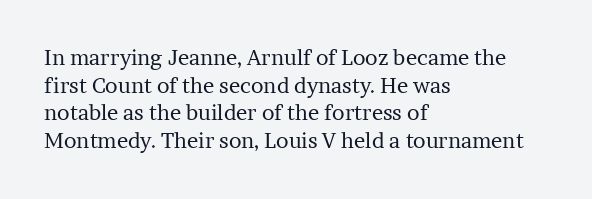
{"italic": "no", "bold": "no", "underline": "no", "align": "left", "line_spacing": "normal", "line_spacing_ratio": 1.32, "letter_spacing": "normal", "letter_spacing_em": 0.0, "glyph_px": 21}
